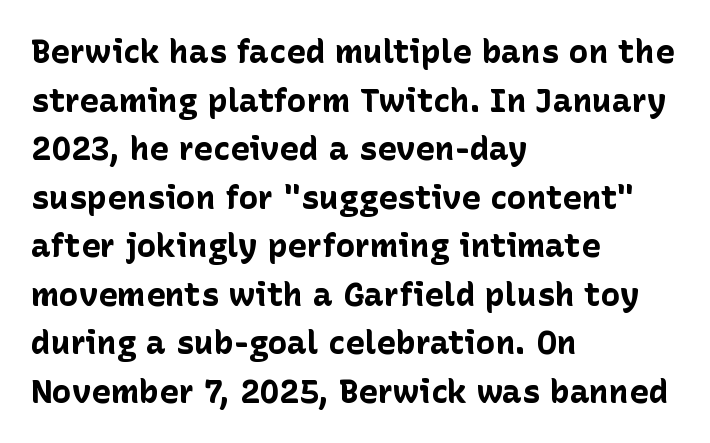
The image shows 33 px bold sans-serif type, upright; set left-aligned, normal line spacing (1.47x), normal letter spacing, not underlined; low stroke contrast and a medium x-height.
